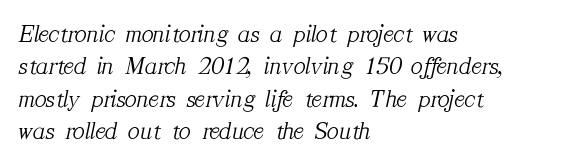
The image shows 25 px text type, italic (leaning right); set left-aligned, normal line spacing (1.3x), normal letter spacing, not underlined.
